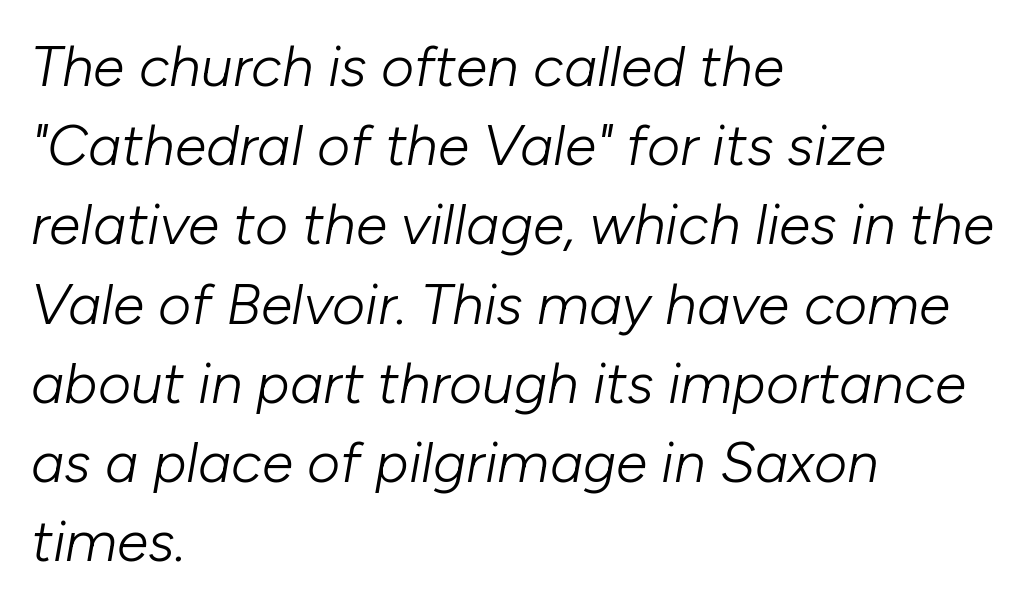
{"italic": "yes", "lean": "right", "slant_degrees": 10, "bold": "no", "weight": "light", "width": "normal", "stroke_contrast": "low", "x_height": "medium", "monospaced": "no", "underline": "no", "align": "left", "line_spacing": "normal", "line_spacing_ratio": 1.39, "letter_spacing": "normal", "letter_spacing_em": 0.0, "glyph_px": 57}
